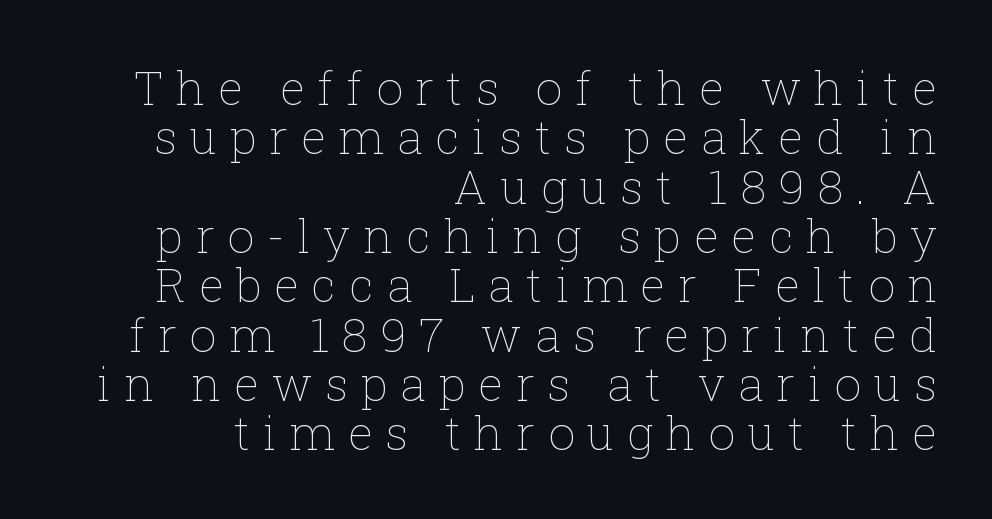
The image shows 47 px thin type, upright; set right-aligned, tight line spacing (1.05x), unusually wide letter spacing (+0.27 em), not underlined; low stroke contrast and a medium x-height.
